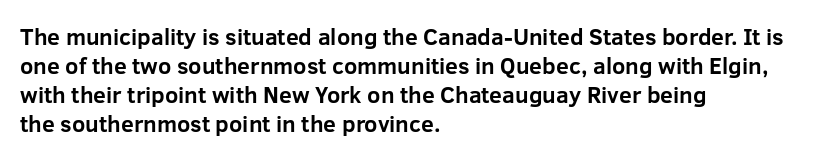
The image shows 23 px bold type, upright; set left-aligned, normal line spacing (1.26x), normal letter spacing, not underlined.
